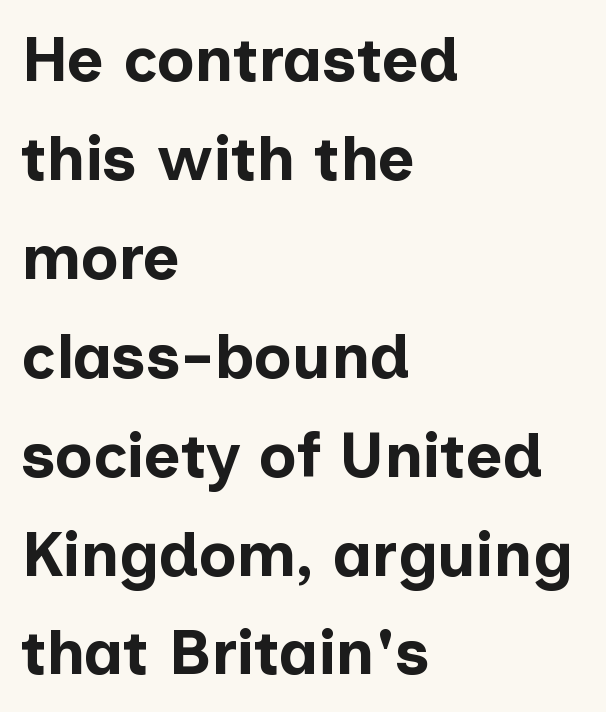
The face used here is a sans, in the tradition of grotesques and geometrics. Character widths vary here, with narrow letters taking less room than wide ones. The gaps between neighbouring characters are ordinary and unremarkable. The line-height multiplier appears to be the usual default. Rule under the text: the space is simply empty.
